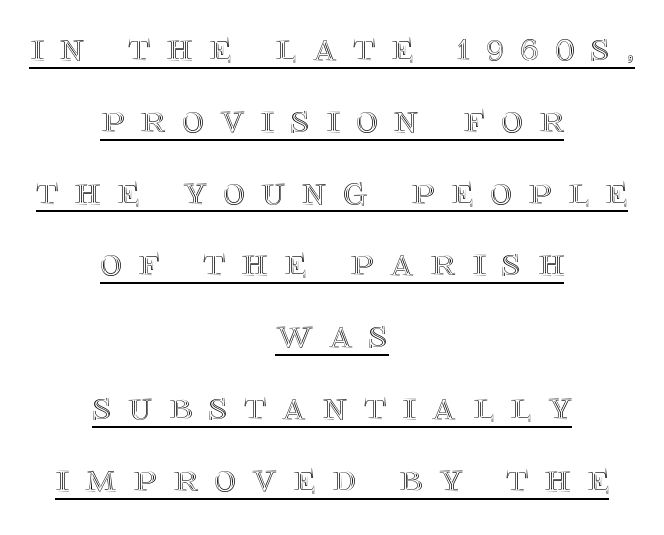
The image shows 42 px text type, upright; set centered, line spacing 1.71x, unusually wide letter spacing (+0.39 em), underlined; a large x-height.
